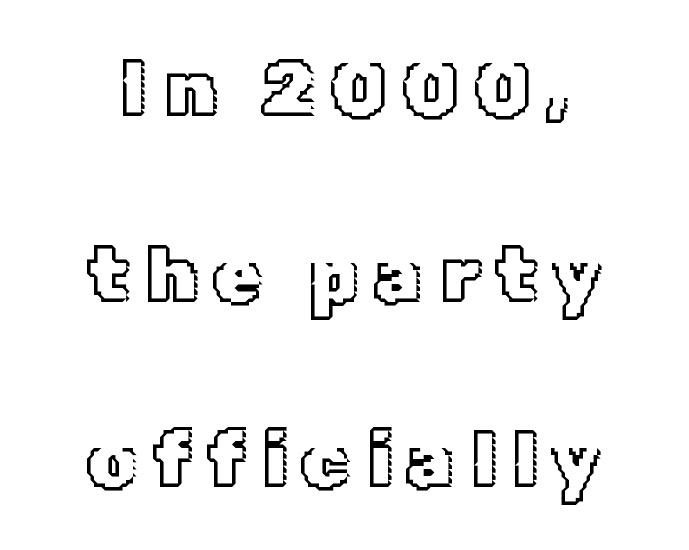
The image shows 79 px text type, upright; set centered, loose line spacing (2.35x), not underlined; a medium x-height.
